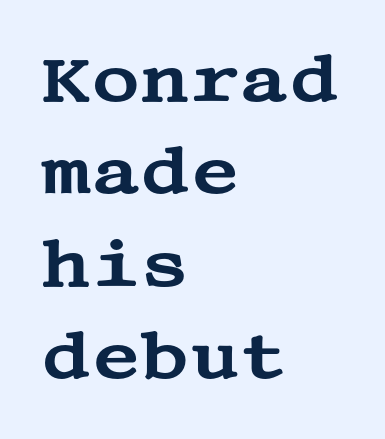
Q: Is the text italic (slanted)? A: No, it is upright.
Q: Is the typeface a serif or a sans-serif typeface? A: Serif.
Q: Is the text underlined? A: No.
Q: How is the paragraph aligned? A: Left-aligned.
Q: Is the spacing between letters normal or unusually wide? A: Normal.
Q: Is the spacing between lines tight, normal or loose? A: Normal.
Q: Width (condensed, normal, or wide)? A: Wide.
Q: Stroke contrast? A: Medium.
Q: x-height? A: Large.
